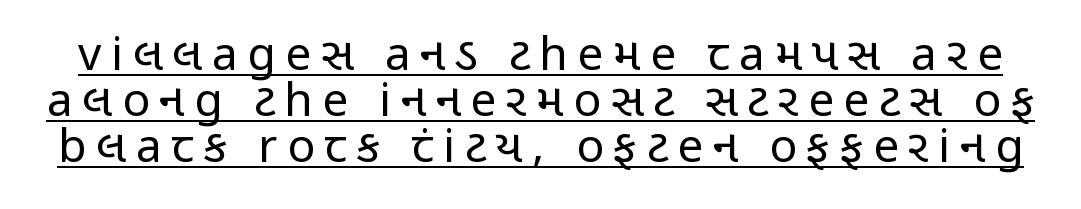
The image shows 46 px regular-weight, condensed sans-serif type, upright; set tight line spacing (1.0x), unusually wide letter spacing (+0.21 em), underlined; low stroke contrast and a medium x-height.
